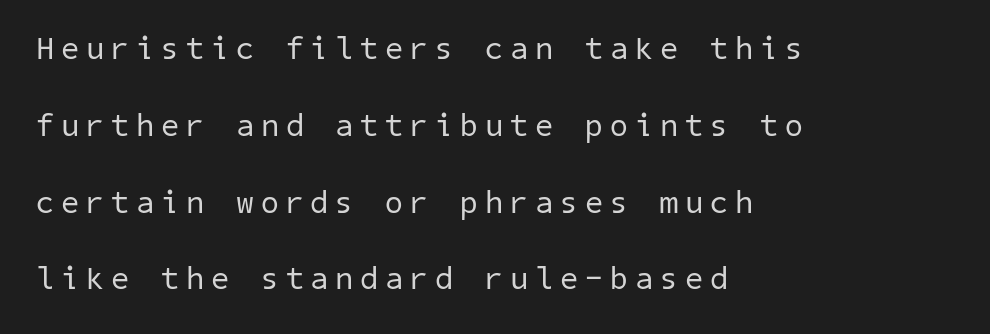
Q: Is the text bold? A: No.
Q: Is the typeface a serif or a sans-serif typeface? A: Sans-serif.
Q: Is the text underlined? A: No.
Q: How is the paragraph aligned? A: Left-aligned.
Q: Is the spacing between letters normal or unusually wide? A: Unusually wide.
Q: Is the spacing between lines tight, normal or loose? A: Loose.
Q: Width (condensed, normal, or wide)? A: Normal.
Q: Stroke contrast? A: Low.
Q: x-height? A: Medium.
